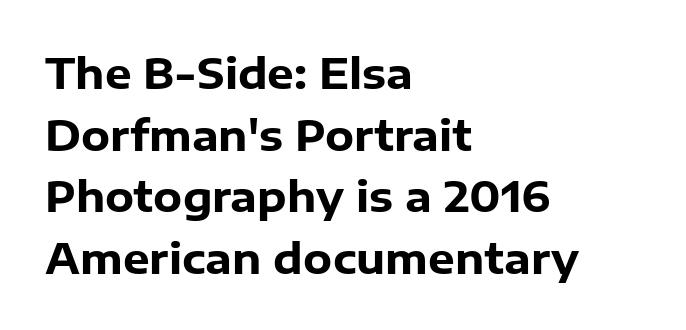
The image shows 42 px heavy sans-serif type, upright; set left-aligned, normal line spacing (1.47x), normal letter spacing, not underlined; low stroke contrast and a medium x-height.
